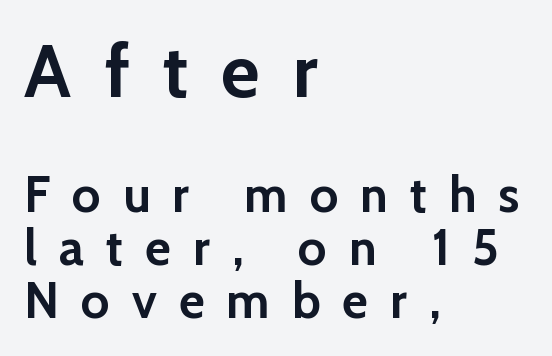
Substantial extra tracking has been applied to these lines. Vertical spacing — tight. Typeset ragged right — the left edge is the straight one. Note the varied advance widths — an 'i' is clearly narrower than an 'm'. Do the letters lean? They stand straight. A dark, heavy texture on the line: the type is bold.
